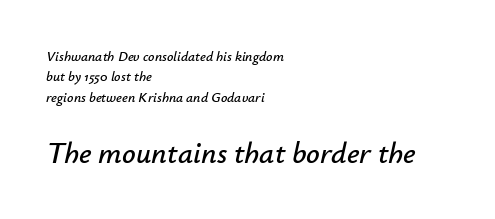
{"italic": "yes", "lean": "right", "slant_degrees": 12, "width": "normal", "stroke_contrast": "low", "x_height": "small", "monospaced": "no", "underline": "no", "align": "left", "line_spacing": "normal", "line_spacing_ratio": 1.46, "letter_spacing": "normal", "letter_spacing_em": 0.0, "larger_block": "second", "size_ratio": 2.14, "glyph_px": 30}
